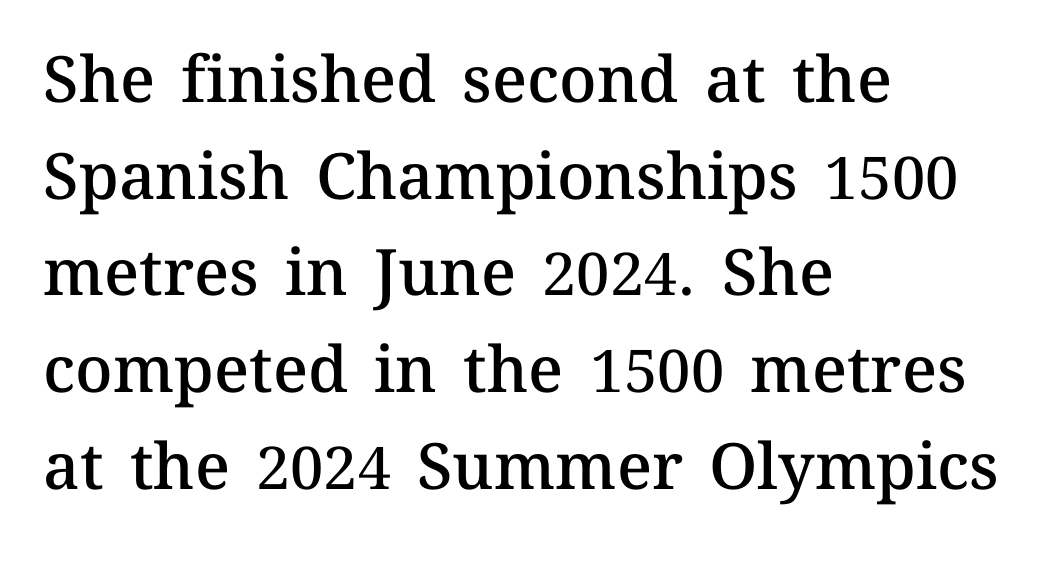
The image shows 64 px semibold type, upright; set left-aligned, normal line spacing (1.51x), normal letter spacing, not underlined; medium stroke contrast and a medium x-height.
